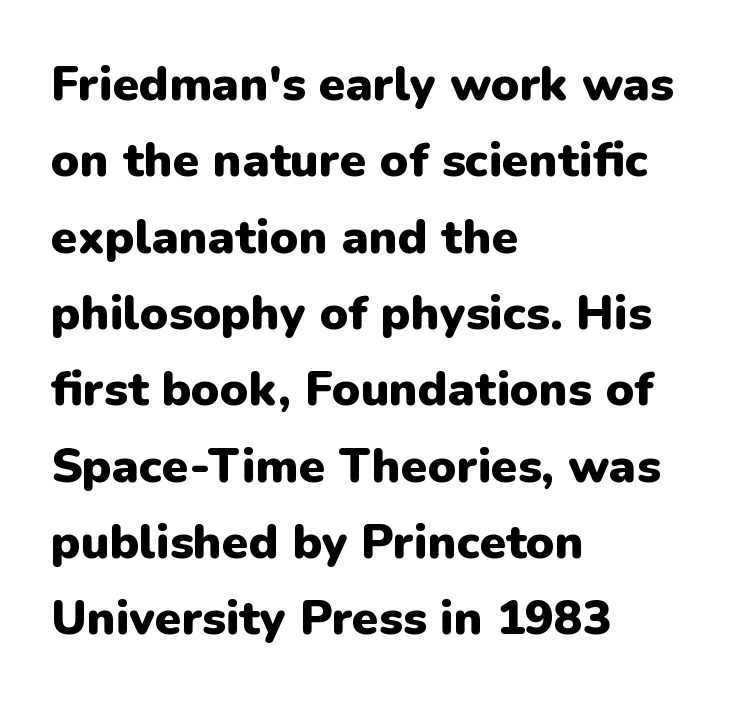
{"serif": "no", "italic": "no", "bold": "yes", "weight": "heavy", "width": "normal", "stroke_contrast": "low", "x_height": "medium", "monospaced": "no", "underline": "no", "align": "left", "line_spacing": "normal", "line_spacing_ratio": 1.59, "letter_spacing": "normal", "letter_spacing_em": 0.0, "glyph_px": 48}
